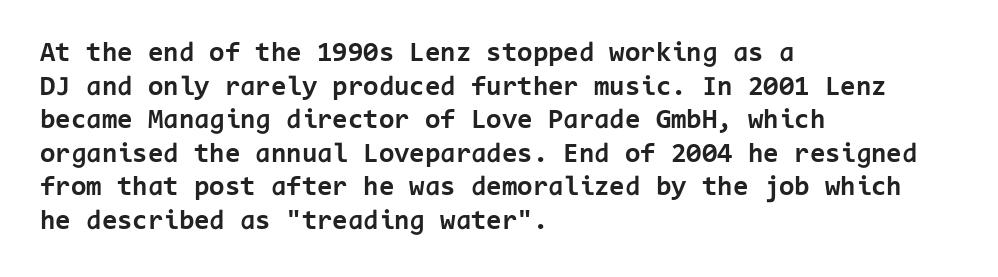
Q: Is the text bold? A: Yes.
Q: Is the text italic (slanted)? A: No, it is upright.
Q: Is the typeface a serif or a sans-serif typeface? A: Sans-serif.
Q: Is the text underlined? A: No.
Q: How is the paragraph aligned? A: Left-aligned.
Q: Is the spacing between letters normal or unusually wide? A: Normal.
Q: Width (condensed, normal, or wide)? A: Normal.
Q: Stroke contrast? A: Low.
Q: x-height? A: Medium.
Q: Monospaced? A: Yes.
